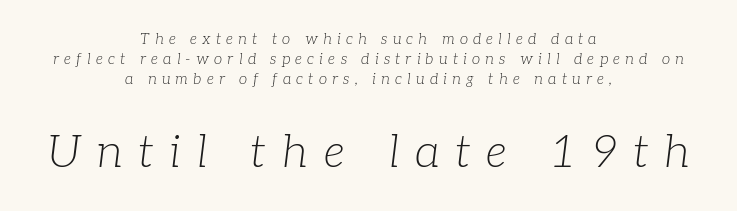
Typeset on center — no edge is straight. In terms of posture, this sample is oblique. Tracking here is generous; glyphs stand well apart from one another. Reading down the column, the eye jumps a familiar distance to each next line.
